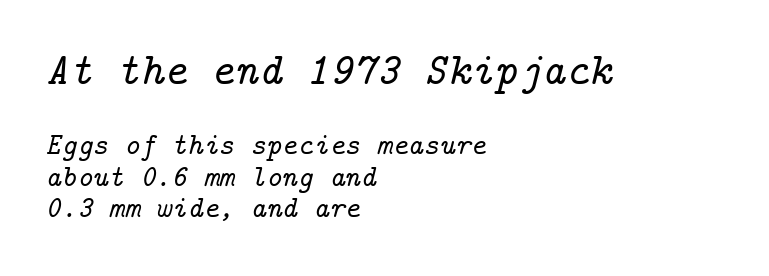
The image shows 45 px serif type, italic (leaning right); set left-aligned, tight line spacing (1.05x), normal letter spacing, not underlined; the first (top) block is 1.5x larger; low stroke contrast and a medium x-height.
